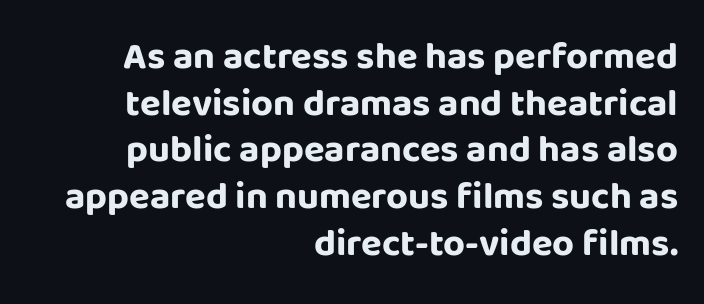
{"serif": "no", "italic": "no", "bold": "yes", "weight": "bold", "width": "normal", "stroke_contrast": "low", "x_height": "large", "monospaced": "no", "underline": "no", "align": "right", "line_spacing_ratio": 1.23, "letter_spacing": "normal", "letter_spacing_em": 0.0, "glyph_px": 38}
